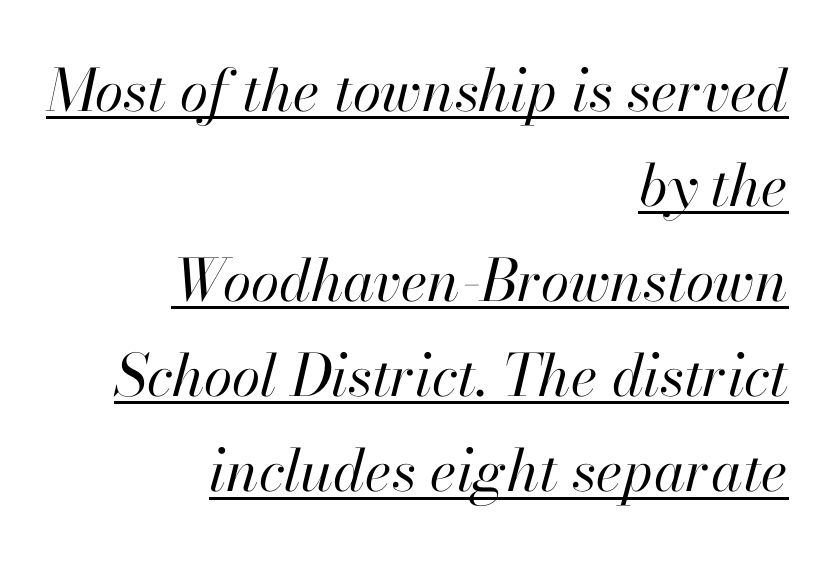
Q: Is the text bold? A: No.
Q: Is the text italic (slanted)? A: Yes, it leans right by about 13 degrees.
Q: Is the text underlined? A: Yes.
Q: How is the paragraph aligned? A: Right-aligned.
Q: Is the spacing between letters normal or unusually wide? A: Normal.
Q: Is the spacing between lines tight, normal or loose? A: Normal.
Q: Width (condensed, normal, or wide)? A: Normal.
Q: Stroke contrast? A: High.
Q: x-height? A: Small.
Q: Monospaced? A: No.
